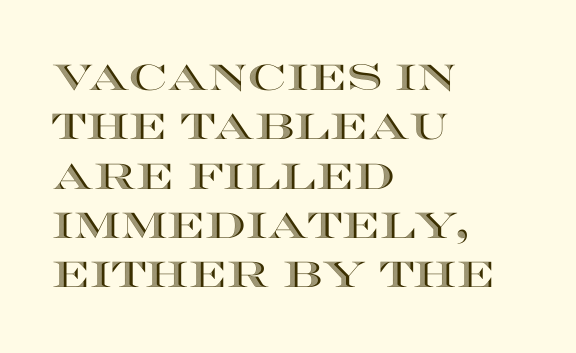
{"italic": "no", "width": "wide", "x_height": "large", "monospaced": "no", "underline": "no", "align": "left", "line_spacing": "normal", "line_spacing_ratio": 1.37, "letter_spacing": "normal", "letter_spacing_em": 0.0, "glyph_px": 36}
